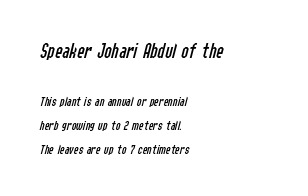
{"italic": "yes", "lean": "right", "slant_degrees": 14, "bold": "no", "underline": "no", "align": "left", "line_spacing": "normal", "line_spacing_ratio": 1.7, "letter_spacing": "normal", "letter_spacing_em": 0.0, "larger_block": "first", "size_ratio": 1.57, "glyph_px": 22}
